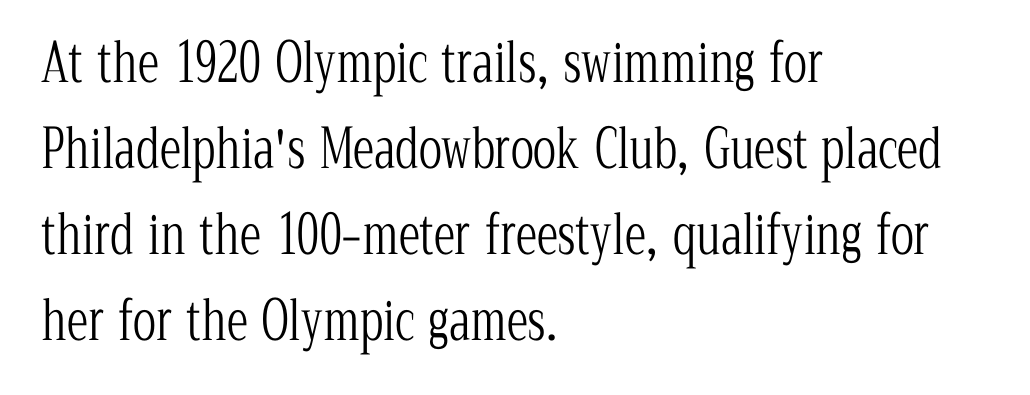
Q: Is the text bold? A: No.
Q: Is the text italic (slanted)? A: No, it is upright.
Q: Is the typeface a serif or a sans-serif typeface? A: Serif.
Q: Is the text underlined? A: No.
Q: How is the paragraph aligned? A: Left-aligned.
Q: Is the spacing between letters normal or unusually wide? A: Normal.
Q: Is the spacing between lines tight, normal or loose? A: Normal.
Q: Width (condensed, normal, or wide)? A: Condensed.
Q: Stroke contrast? A: Low.
Q: x-height? A: Medium.
Q: Monospaced? A: No.
